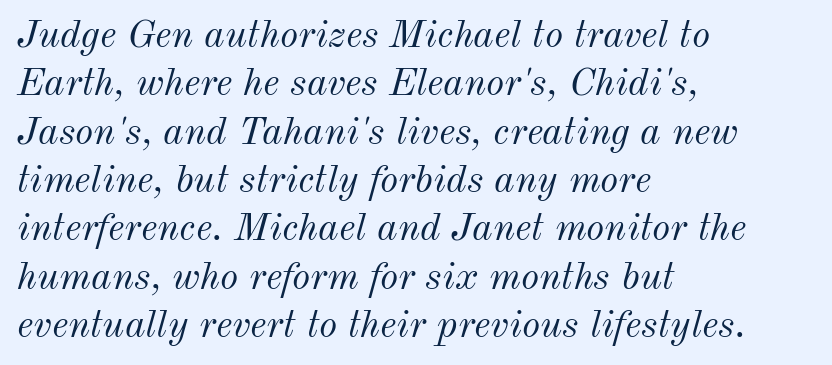
Q: Is the text bold? A: No.
Q: Is the text italic (slanted)? A: Yes, it leans right by about 12 degrees.
Q: Is the text underlined? A: No.
Q: How is the paragraph aligned? A: Left-aligned.
Q: Is the spacing between letters normal or unusually wide? A: Normal.
Q: Width (condensed, normal, or wide)? A: Normal.
Q: Stroke contrast? A: Medium.
Q: x-height? A: Small.
Q: Monospaced? A: No.
